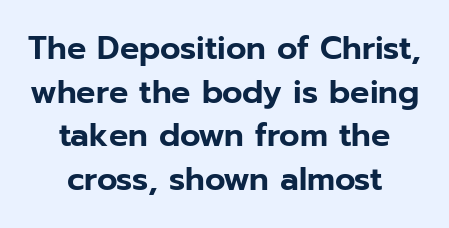
Horizontally, the lines are justified to the midpoint only. The letters advance in unequal steps, a hallmark of proportional type. Are there feet on the stems? There aren't — it's a sans. The zone under the glyphs is completely vacant. It's the straight-up-and-down kind of type.
